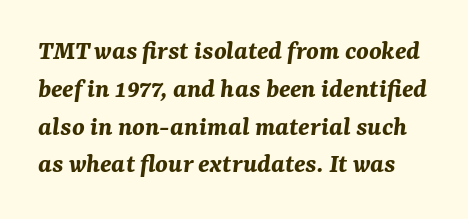
Notice how thick the strokes are: this is what a full bold looks like. Students, observe: this is what conventionally led text looks like. Type without underlining. Each word holds together tightly as a unit, with standard inter-letter gaps. Compared with ordinary roman type, these characters are visibly tilted. The rendering uses natural spacing where letterforms have individual widths.
